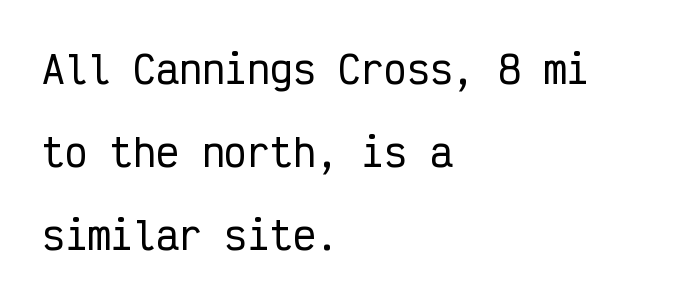
The lettering holds an erect, upright posture throughout. Where is the straight margin? On the left. The face used here is monospaced, like something from a code editor. The glyphs in this specimen are sans serif. Spacing between characters is what you'd get straight out of the box.
